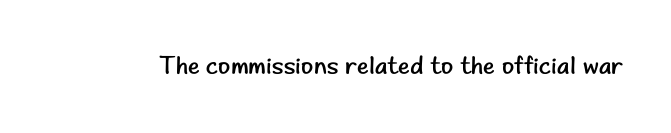
{"italic": "no", "bold": "no", "underline": "no", "letter_spacing": "normal", "letter_spacing_em": 0.0, "glyph_px": 25}
